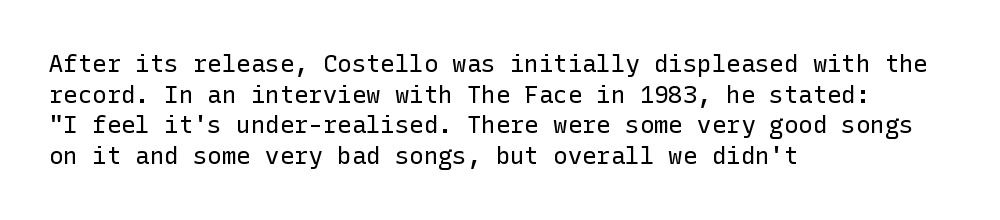
{"italic": "no", "bold": "no", "underline": "no", "align": "left", "line_spacing": "normal", "line_spacing_ratio": 1.28, "letter_spacing": "normal", "letter_spacing_em": 0.0, "glyph_px": 24}
